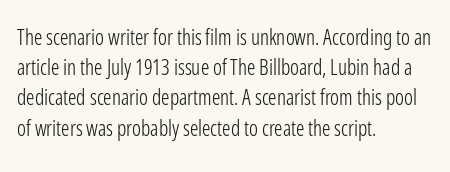
{"italic": "no", "bold": "no", "underline": "no", "align": "left", "line_spacing": "normal", "line_spacing_ratio": 1.44, "letter_spacing": "normal", "letter_spacing_em": 0.0, "glyph_px": 21}
